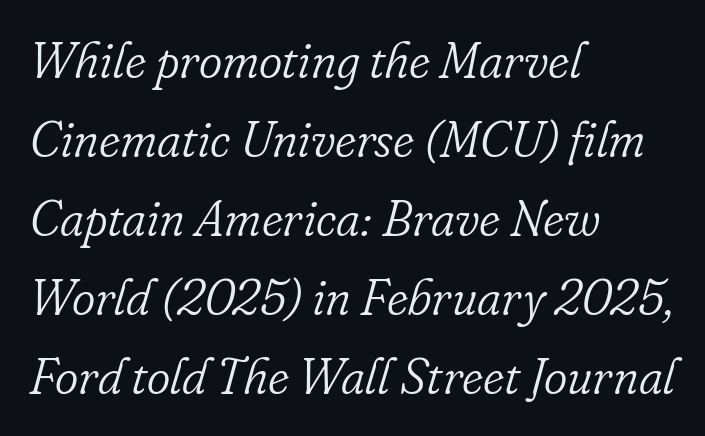
The image shows 50 px light serif type, italic (leaning right); set left-aligned, normal line spacing (1.58x), normal letter spacing, not underlined; low stroke contrast and a small x-height.
